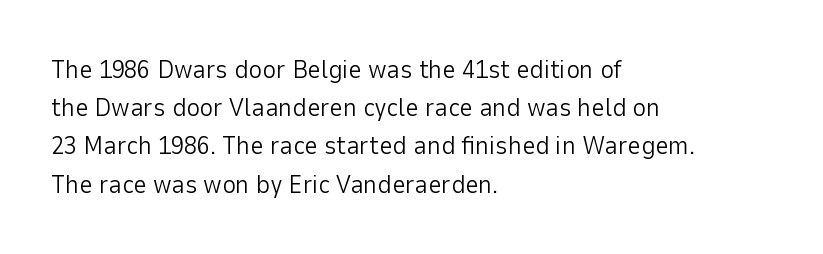
The vertical gap from one line to the next is medium. Quick note: underline off. The characters are drawn with everyday or finer stroke widths. A typesetter would mark this as roman, not italic. Caption: multi-line text, flush left, ragged right.
